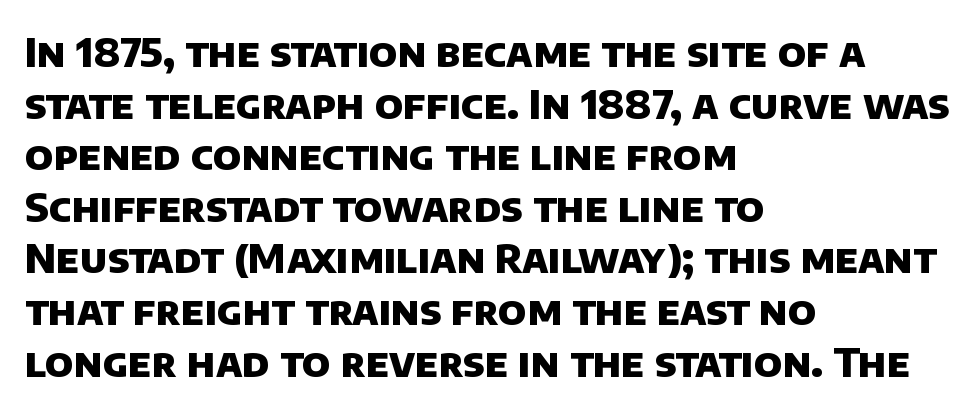
{"serif": "no", "bold": "yes", "weight": "heavy", "width": "normal", "stroke_contrast": "low", "x_height": "large", "monospaced": "no", "underline": "no", "align": "left", "line_spacing": "normal", "line_spacing_ratio": 1.29, "letter_spacing": "normal", "letter_spacing_em": 0.0, "glyph_px": 40}
